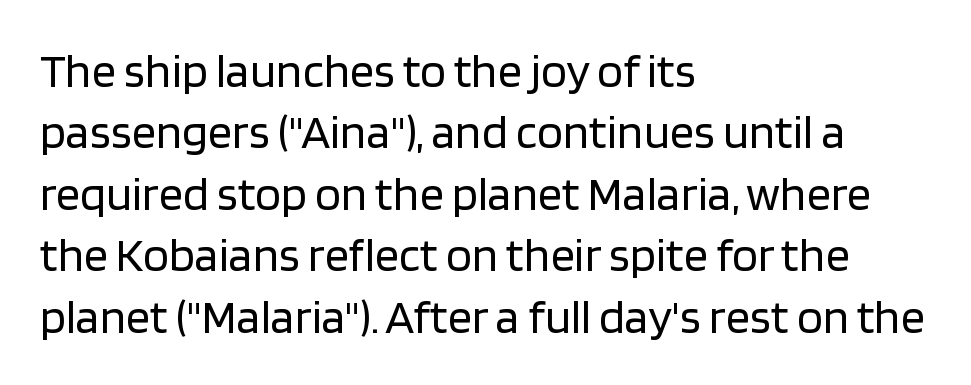
{"serif": "no", "italic": "no", "bold": "no", "weight": "regular", "width": "normal", "stroke_contrast": "low", "x_height": "large", "monospaced": "no", "underline": "no", "align": "left", "line_spacing": "normal", "line_spacing_ratio": 1.28, "letter_spacing": "normal", "letter_spacing_em": 0.0, "glyph_px": 48}
